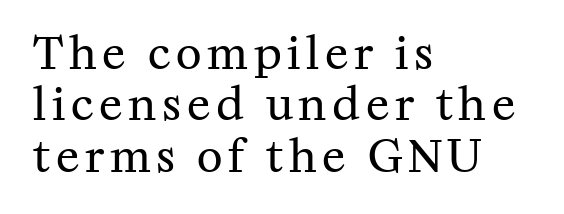
{"serif": "yes", "italic": "no", "bold": "no", "weight": "regular", "width": "normal", "stroke_contrast": "medium", "x_height": "medium", "monospaced": "no", "underline": "no", "align": "left", "line_spacing_ratio": 1.17, "glyph_px": 44}
